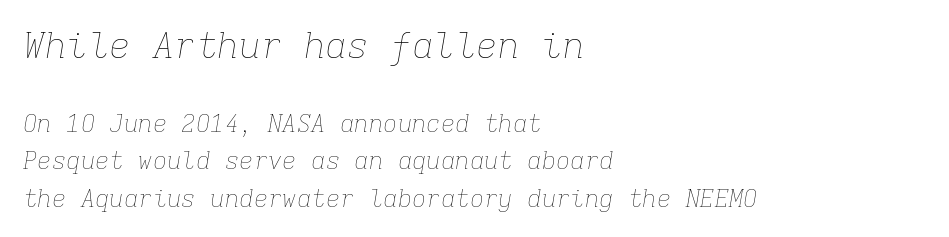
{"italic": "yes", "lean": "right", "slant_degrees": 9, "bold": "no", "weight": "thin", "width": "normal", "stroke_contrast": "low", "x_height": "medium", "monospaced": "yes", "underline": "no", "align": "left", "line_spacing": "normal", "line_spacing_ratio": 1.56, "letter_spacing": "normal", "letter_spacing_em": 0.0, "larger_block": "first", "size_ratio": 1.5, "glyph_px": 36}
